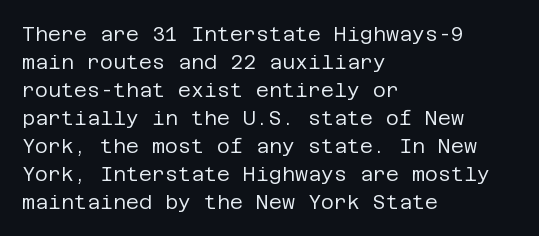
{"italic": "no", "bold": "no", "underline": "no", "align": "left", "line_spacing": "normal", "line_spacing_ratio": 1.4, "letter_spacing": "normal", "letter_spacing_em": 0.0, "glyph_px": 20}
